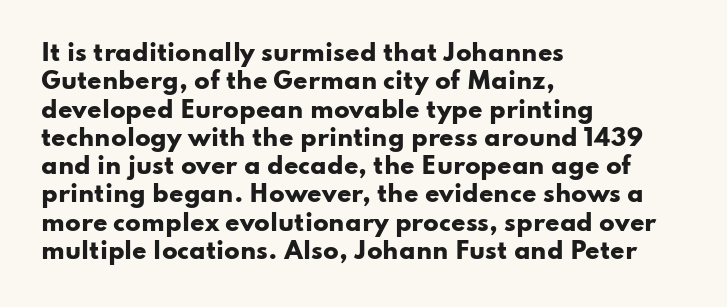
Plain, unruled lines of type. Heft: maximum for text — a bold. The tracking reads as untouched default to a designer's eye. Nope, not italic — everything's standing straight.
